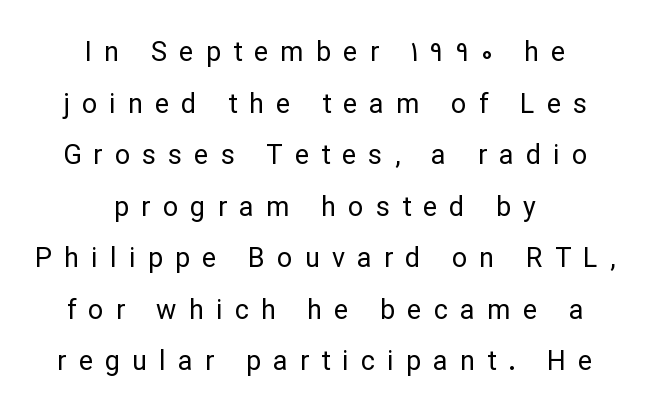
{"italic": "no", "bold": "no", "underline": "no", "align": "center", "line_spacing": "loose", "line_spacing_ratio": 1.91, "letter_spacing": "wide", "letter_spacing_em": 0.45, "glyph_px": 27}
